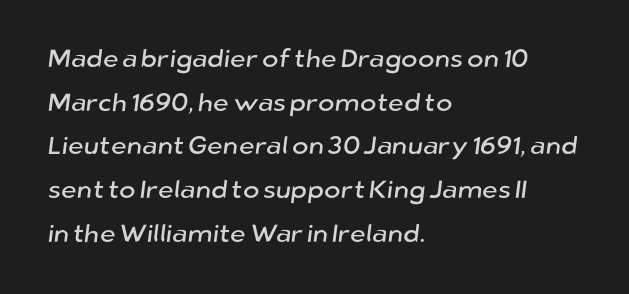
Q: Is the text underlined? A: No.
Q: How is the paragraph aligned? A: Left-aligned.
Q: Is the spacing between letters normal or unusually wide? A: Normal.
